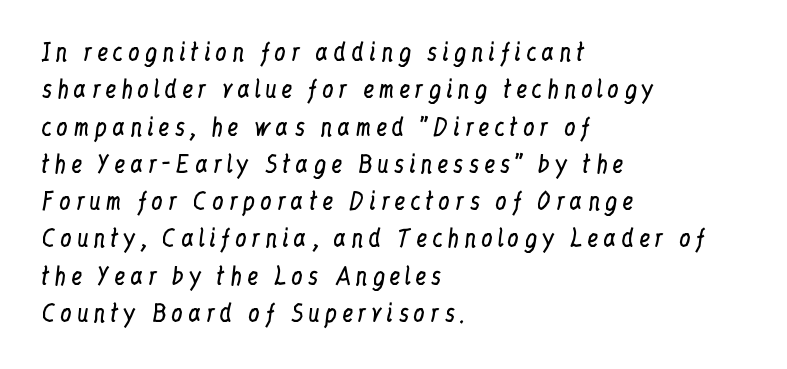
{"bold": "no", "underline": "no", "align": "left", "line_spacing": "normal", "line_spacing_ratio": 1.62, "glyph_px": 23}
